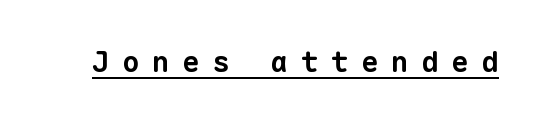
{"serif": "no", "bold": "yes", "weight": "bold", "width": "normal", "stroke_contrast": "low", "x_height": "medium", "monospaced": "yes", "underline": "yes", "letter_spacing": "wide", "letter_spacing_em": 0.43, "glyph_px": 29}
